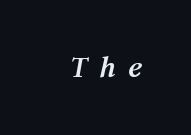
Q: Is the text bold? A: Yes.
Q: Is the text italic (slanted)? A: Yes, it leans right by about 12 degrees.
Q: Is the text underlined? A: No.
Q: Is the spacing between letters normal or unusually wide? A: Unusually wide.
Q: Width (condensed, normal, or wide)? A: Normal.
Q: Stroke contrast? A: Medium.
Q: x-height? A: Medium.
Q: Monospaced? A: No.
